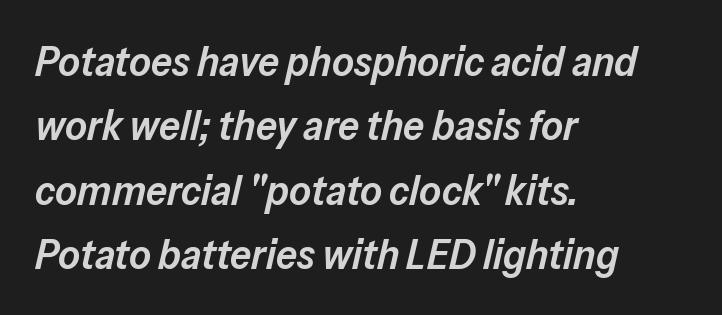
Is the letter spacing exaggerated? No — it looks like the ordinary default. Rule under the text: the space is simply empty. Students, observe: this is what conventionally led text looks like. Is the type bold? Partly — it's a semibold, heavier than regular but not fully bold.
